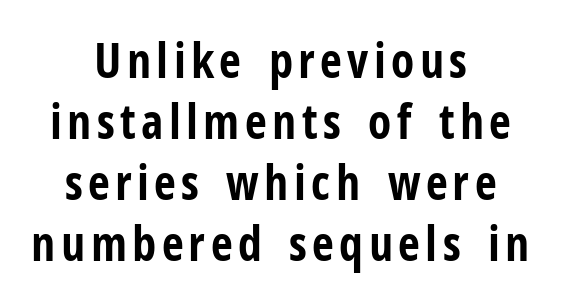
Vertically, the passage feels balanced, rows spaced as you'd expect. The gap between lines stays unmarked. Every row of glyphs is offset so its center matches the block's center. This sample has the flowing, uneven cadence of proportional lettering. Note: no serifs on the glyphs. The rendering uses a bold face; every stroke is thick and dark.
